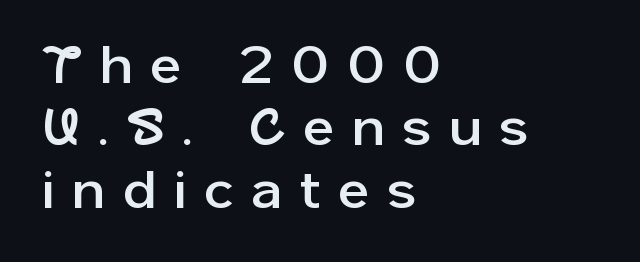
Check where the strokes stop: nothing finishes them off — pure sans. The rendering inserts visible extra space after every character. The letters stand straight up with perfectly vertical stems. A bare baseline throughout the passage.
